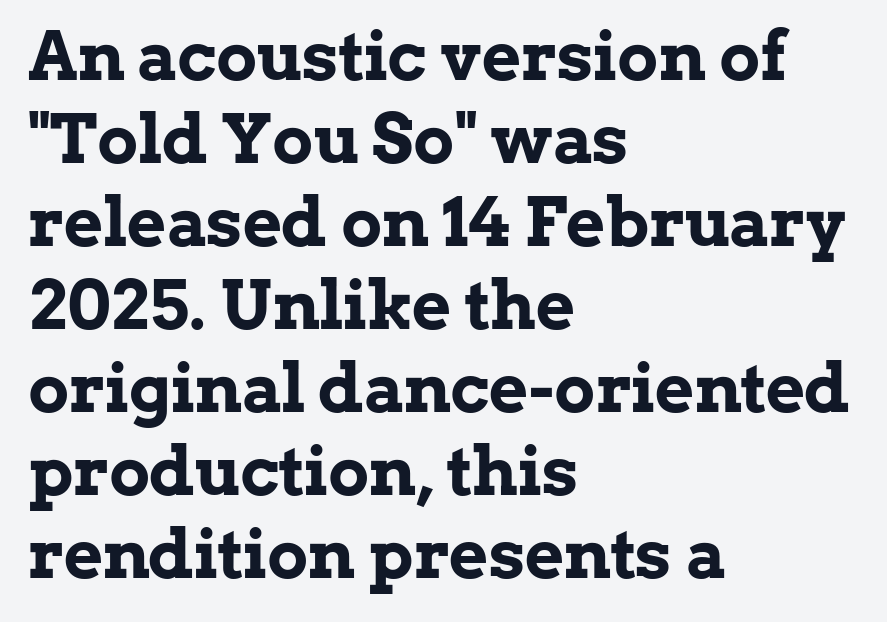
Q: Is the text bold? A: Yes.
Q: Is the text italic (slanted)? A: No, it is upright.
Q: Is the typeface a serif or a sans-serif typeface? A: Serif.
Q: Is the text underlined? A: No.
Q: How is the paragraph aligned? A: Left-aligned.
Q: Is the spacing between letters normal or unusually wide? A: Normal.
Q: Width (condensed, normal, or wide)? A: Normal.
Q: Stroke contrast? A: Low.
Q: x-height? A: Medium.
Q: Monospaced? A: No.
